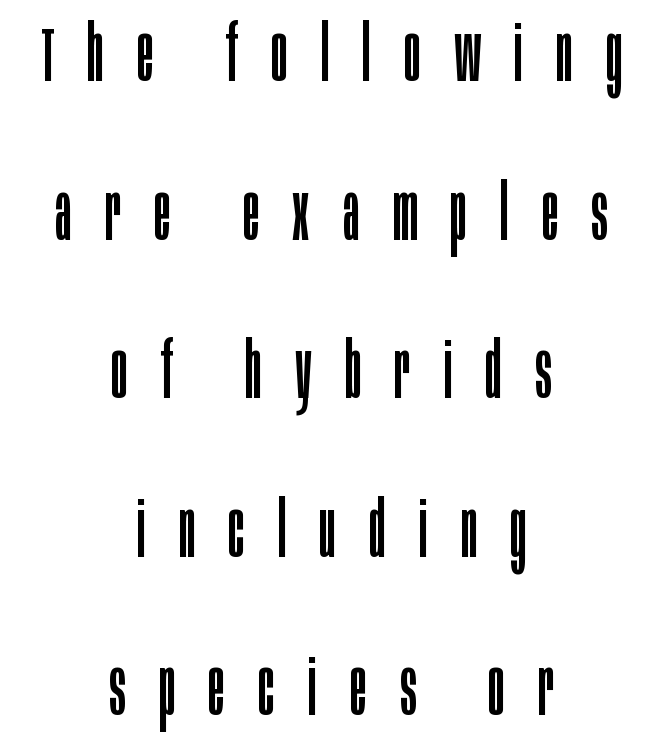
A quiet, ordinary-to-light weight characterises the typeface. Rendered with straight, roman letterforms. This sample uses a sans-serif face. Summary of vertical rhythm: relaxed, with wide interline spacing.
